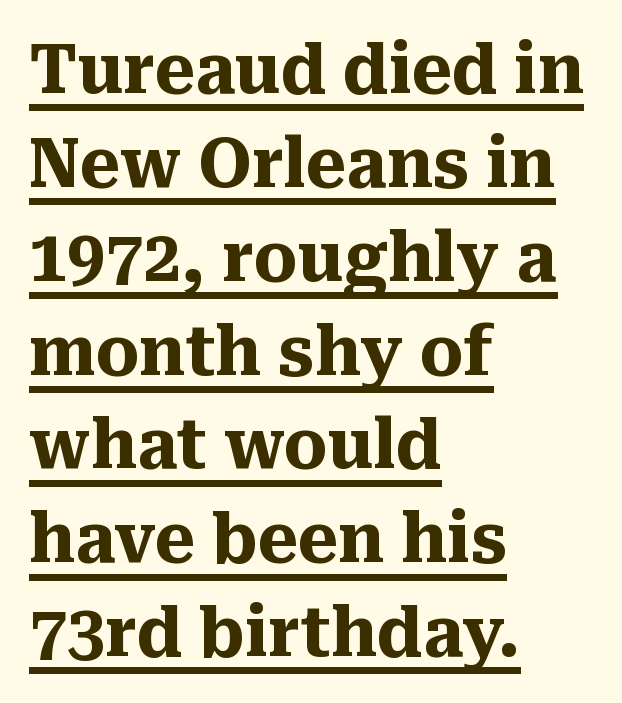
{"serif": "yes", "italic": "no", "bold": "yes", "weight": "heavy", "width": "normal", "stroke_contrast": "medium", "x_height": "medium", "monospaced": "no", "underline": "yes", "align": "left", "line_spacing": "normal", "line_spacing_ratio": 1.38, "letter_spacing": "normal", "letter_spacing_em": 0.0, "glyph_px": 68}
